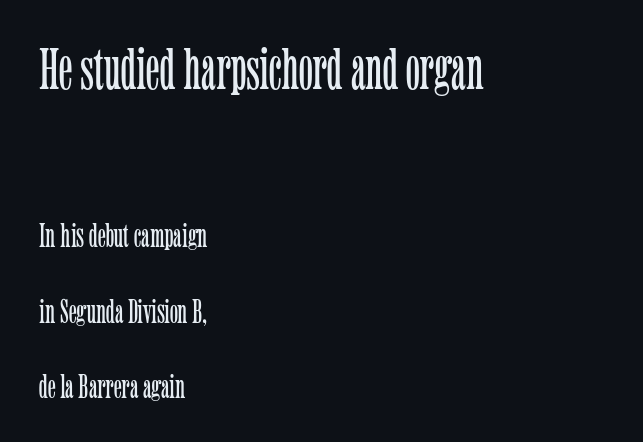
Do the characters align in a grid? No, the font is proportional. Students, observe: this is what heavily led, spacious text looks like. Vertical stems look standard width or narrower in stroke. Underlining? Definitely not there.
